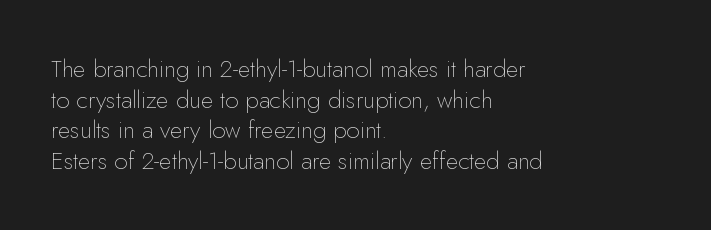
Is the type heavy? It reads as light-to-regular instead. Leftover space on each line is placed entirely after the last word. Characters follow at the spacing the type designer built in. The passage shown stacks its lines at a standard gap.
